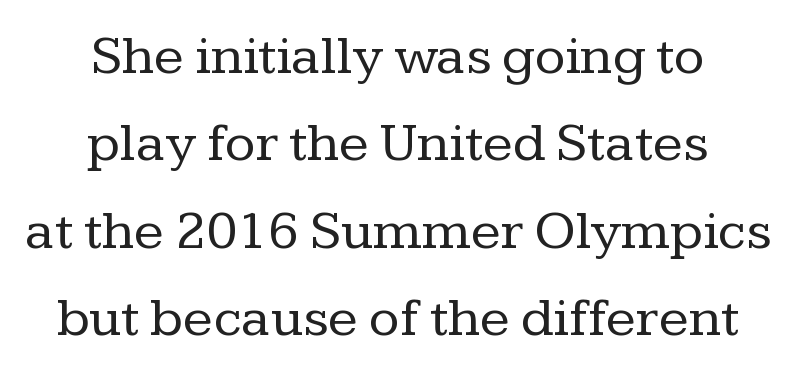
The image shows 56 px regular-weight serif type, upright; set centered, normal line spacing (1.56x), normal letter spacing, not underlined; low stroke contrast and a medium x-height.
